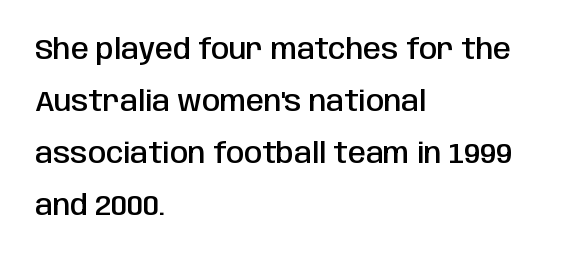
{"serif": "no", "italic": "no", "bold": "semi", "weight": "semibold", "width": "condensed", "stroke_contrast": "low", "x_height": "large", "monospaced": "no", "underline": "no", "align": "left", "line_spacing_ratio": 1.79, "letter_spacing": "normal", "letter_spacing_em": 0.0, "glyph_px": 29}
